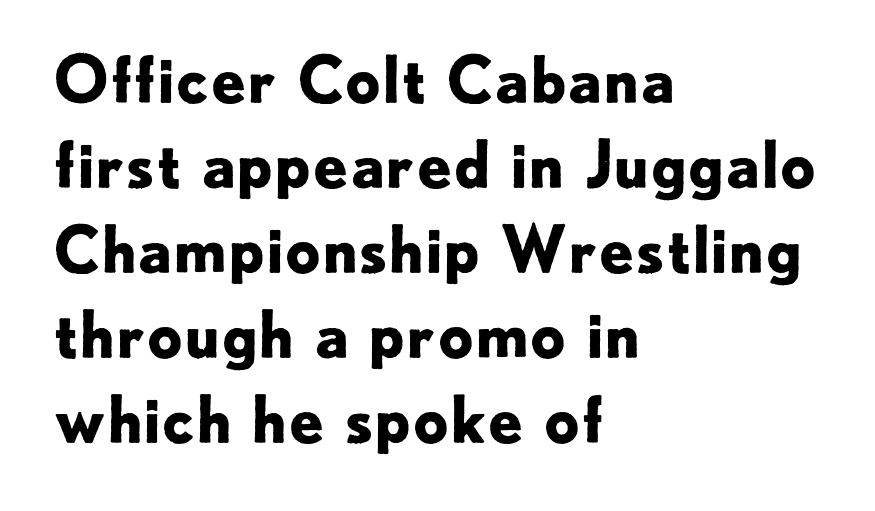
The setting favours the left margin, as ordinary paragraphs usually do. Plain, unruled lines of type. Ascenders rise straight up at ninety degrees. Regarding serifs, this sample does without them. Students, this is bold: see how much ink each stroke carries. These lines are rendered in a variable-pitch font.
